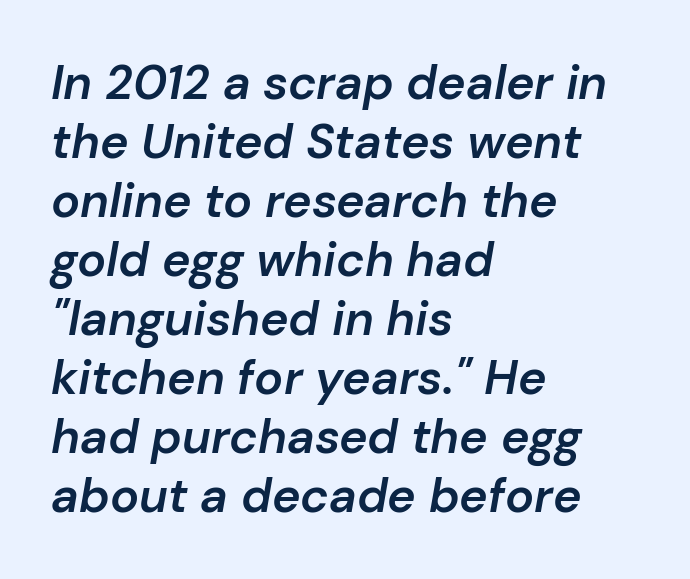
Weight check: semibold — heavier than regular, not quite bold. Varying glyph widths throughout — classic text-font behaviour. Is the block centered? No — it sits flush against the left margin. The strip under each line holds only bare page. These lines were composed using italics. Tracking value appears to be zero — textbook default spacing.
